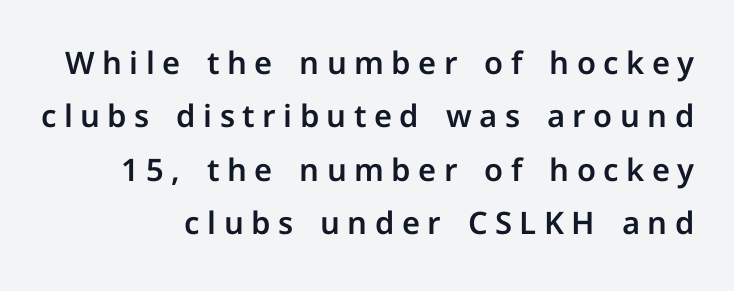
The image shows 31 px sans-serif type, upright; set right-aligned, line spacing 1.72x, unusually wide letter spacing (+0.24 em), not underlined; low stroke contrast and a medium x-height.
